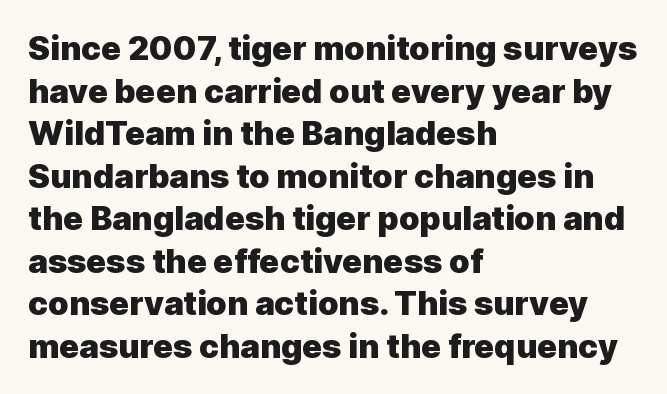
{"serif": "no", "italic": "no", "bold": "yes", "weight": "heavy", "width": "normal", "x_height": "medium", "monospaced": "no", "underline": "no", "align": "left", "line_spacing": "normal", "line_spacing_ratio": 1.29, "letter_spacing": "normal", "letter_spacing_em": 0.0, "glyph_px": 33}
